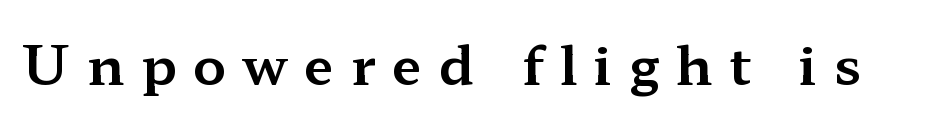
{"serif": "yes", "italic": "no", "width": "wide", "stroke_contrast": "medium", "x_height": "medium", "monospaced": "no", "underline": "no", "letter_spacing": "wide", "letter_spacing_em": 0.31, "glyph_px": 54}
